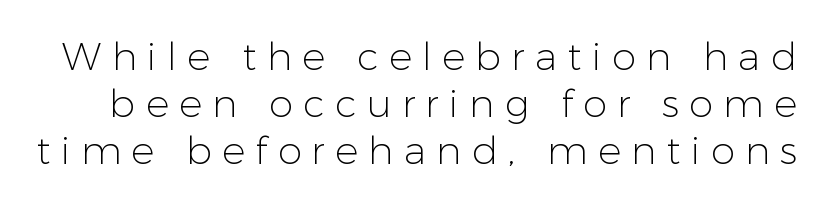
{"serif": "no", "italic": "no", "bold": "no", "weight": "light", "width": "normal", "stroke_contrast": "low", "x_height": "medium", "monospaced": "no", "underline": "no", "line_spacing_ratio": 1.2, "letter_spacing": "wide", "letter_spacing_em": 0.26, "glyph_px": 39}
